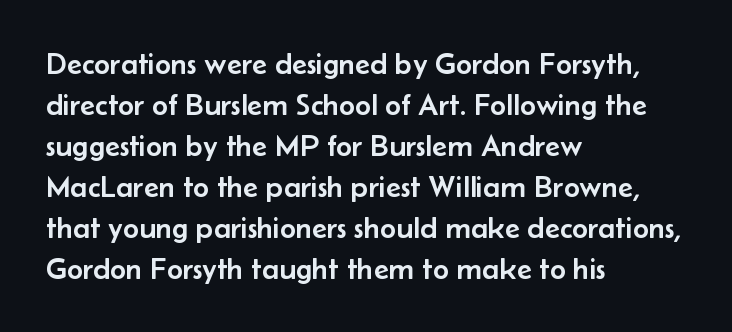
{"serif": "no", "italic": "no", "width": "normal", "stroke_contrast": "low", "x_height": "small", "monospaced": "no", "underline": "no", "align": "left", "line_spacing": "normal", "line_spacing_ratio": 1.32, "letter_spacing": "normal", "letter_spacing_em": 0.0, "glyph_px": 31}
